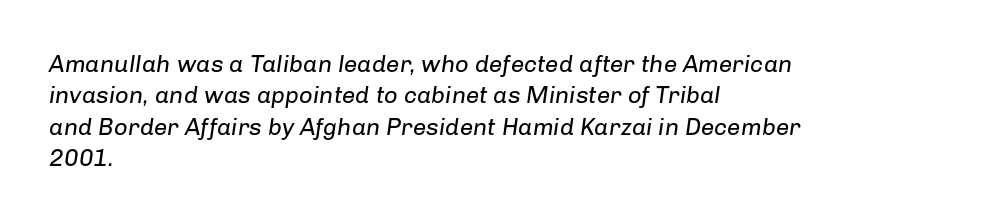
Q: Is the text bold? A: No.
Q: Is the text italic (slanted)? A: Yes, it leans right by about 8 degrees.
Q: Is the text underlined? A: No.
Q: How is the paragraph aligned? A: Left-aligned.
Q: Is the spacing between letters normal or unusually wide? A: Normal.
Q: Is the spacing between lines tight, normal or loose? A: Normal.
